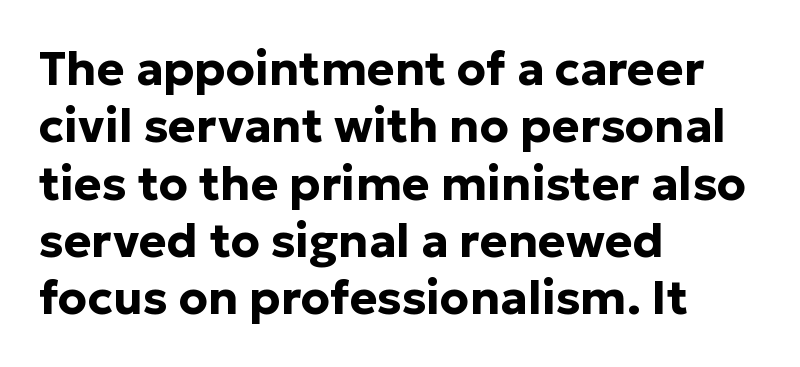
Q: Is the text bold? A: Yes.
Q: Is the text italic (slanted)? A: No, it is upright.
Q: Is the typeface a serif or a sans-serif typeface? A: Sans-serif.
Q: Is the text underlined? A: No.
Q: How is the paragraph aligned? A: Left-aligned.
Q: Is the spacing between letters normal or unusually wide? A: Normal.
Q: Width (condensed, normal, or wide)? A: Normal.
Q: Stroke contrast? A: Low.
Q: x-height? A: Medium.
Q: Monospaced? A: No.
